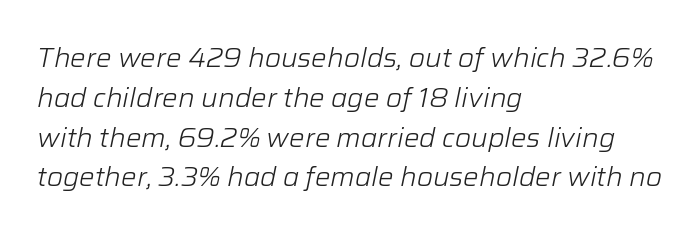
Q: Is the text bold? A: No.
Q: Is the text italic (slanted)? A: Yes, it leans right by about 12 degrees.
Q: Is the text underlined? A: No.
Q: How is the paragraph aligned? A: Left-aligned.
Q: Is the spacing between letters normal or unusually wide? A: Normal.
Q: Is the spacing between lines tight, normal or loose? A: Normal.
